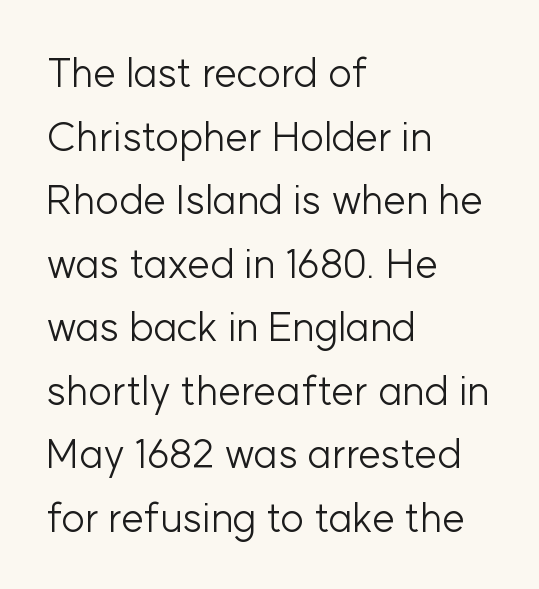
{"serif": "no", "italic": "no", "bold": "no", "weight": "light", "width": "normal", "stroke_contrast": "low", "x_height": "medium", "monospaced": "no", "underline": "no", "align": "left", "line_spacing": "normal", "line_spacing_ratio": 1.55, "letter_spacing": "normal", "letter_spacing_em": 0.0, "glyph_px": 41}
